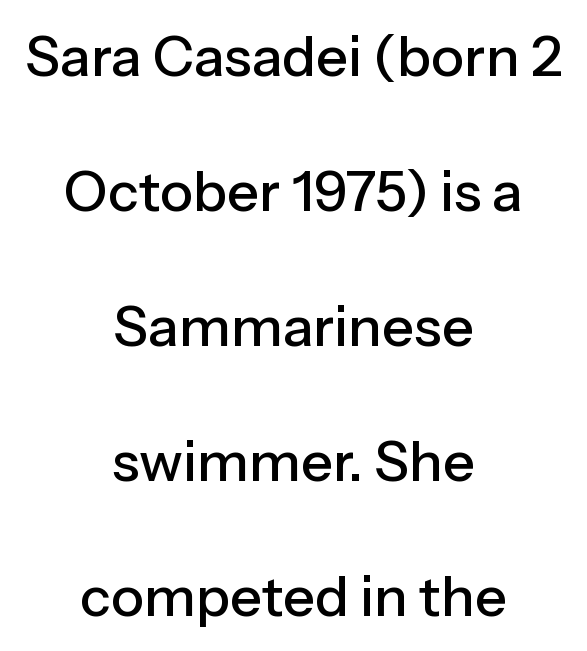
Q: Is the text italic (slanted)? A: No, it is upright.
Q: Is the typeface a serif or a sans-serif typeface? A: Sans-serif.
Q: Is the text underlined? A: No.
Q: How is the paragraph aligned? A: Centered.
Q: Is the spacing between letters normal or unusually wide? A: Normal.
Q: Is the spacing between lines tight, normal or loose? A: Loose.
Q: Width (condensed, normal, or wide)? A: Normal.
Q: Stroke contrast? A: Low.
Q: x-height? A: Medium.
Q: Monospaced? A: No.
